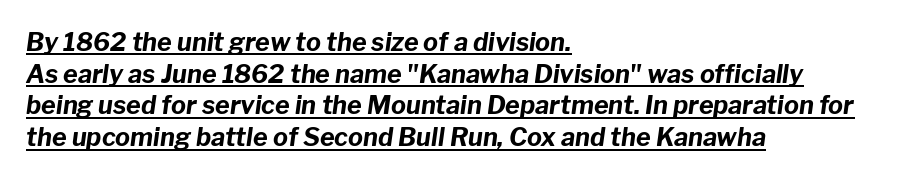
The image shows 25 px bold type, italic (leaning right); set left-aligned, normal line spacing (1.27x), normal letter spacing, underlined.
